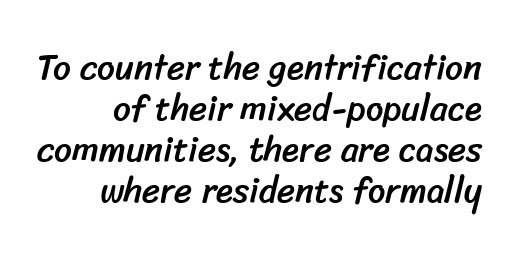
Q: Is the typeface a serif or a sans-serif typeface? A: Sans-serif.
Q: Is the text underlined? A: No.
Q: Is the spacing between letters normal or unusually wide? A: Normal.
Q: Width (condensed, normal, or wide)? A: Normal.
Q: Stroke contrast? A: Low.
Q: x-height? A: Medium.
Q: Monospaced? A: No.
